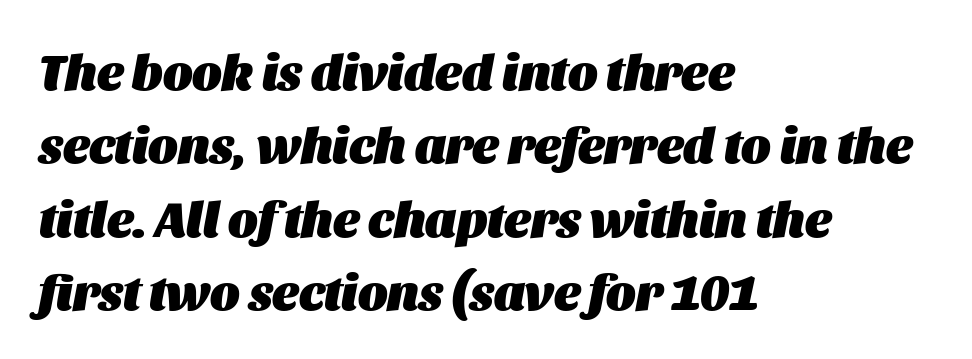
Horizontally, the lines are justified to the leading edge only. When letters slant like this, we call the style italic. This rendering leaves character spacing at its baseline value. Character widths vary here, with narrow letters taking less room than wide ones.
